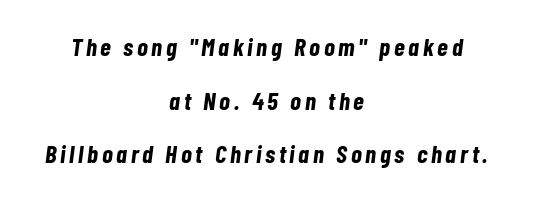
Q: Is the text bold? A: Yes.
Q: Is the text italic (slanted)? A: Yes, it leans right by about 7 degrees.
Q: Is the text underlined? A: No.
Q: How is the paragraph aligned? A: Centered.
Q: Is the spacing between lines tight, normal or loose? A: Loose.
